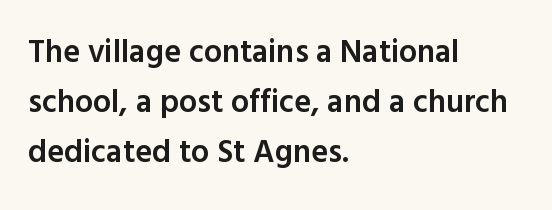
{"serif": "no", "italic": "no", "bold": "semi", "weight": "semibold", "width": "normal", "x_height": "medium", "monospaced": "no", "underline": "no", "align": "left", "line_spacing": "normal", "line_spacing_ratio": 1.56, "letter_spacing": "normal", "letter_spacing_em": 0.0, "glyph_px": 32}
